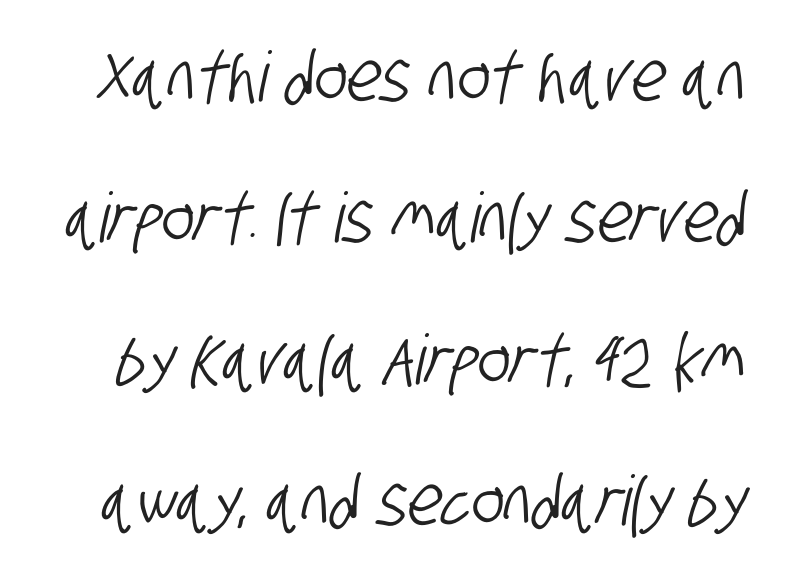
{"serif": "no", "width": "condensed", "stroke_contrast": "low", "x_height": "large", "monospaced": "no", "underline": "no", "line_spacing": "loose", "line_spacing_ratio": 2.05, "letter_spacing": "normal", "letter_spacing_em": 0.0, "glyph_px": 69}
